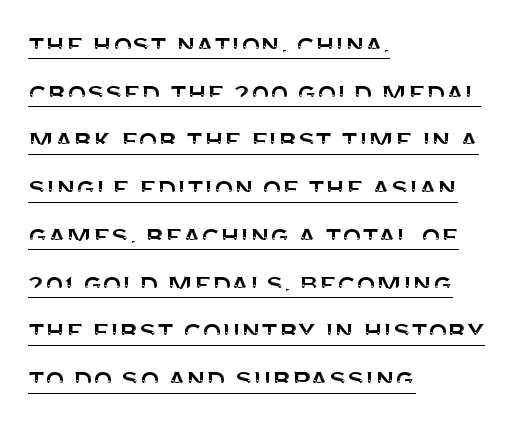
{"serif": "no", "italic": "no", "width": "normal", "stroke_contrast": "medium", "x_height": "large", "monospaced": "no", "underline": "yes", "align": "left", "line_spacing": "normal", "line_spacing_ratio": 1.54, "letter_spacing": "normal", "letter_spacing_em": 0.0, "glyph_px": 31}
